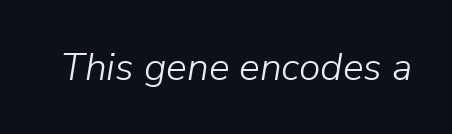
Q: Is the text bold? A: No.
Q: Is the text italic (slanted)? A: Yes, it leans right by about 9 degrees.
Q: Is the text underlined? A: No.
Q: Is the spacing between letters normal or unusually wide? A: Normal.
Q: Width (condensed, normal, or wide)? A: Normal.
Q: Stroke contrast? A: Low.
Q: x-height? A: Medium.
Q: Monospaced? A: No.
